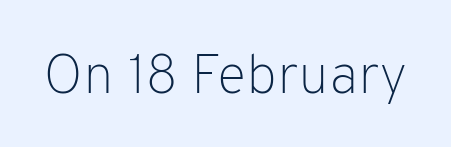
The image shows 56 px light sans-serif type, upright; set normal letter spacing, not underlined; low stroke contrast and a medium x-height.
